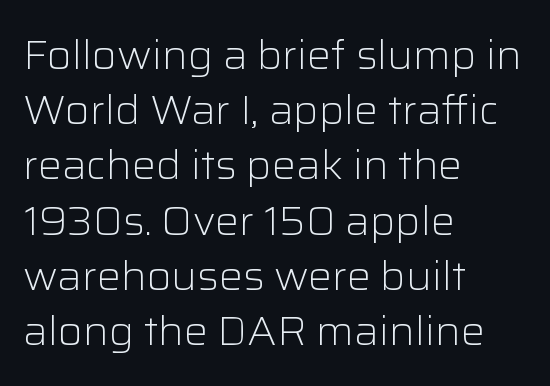
Are there feet on the stems? There aren't — it's a sans. Standard letterfit; no display-style spreading of the glyphs. In terms of leading, this rendering sits right in the middle. Ascenders rise straight up at ninety degrees.
